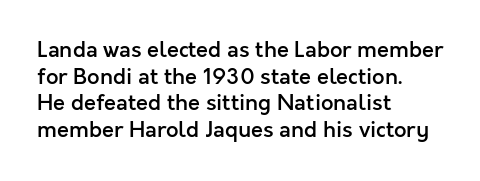
The image shows 22 px text type, upright; set left-aligned, line spacing 1.21x, normal letter spacing, not underlined.
